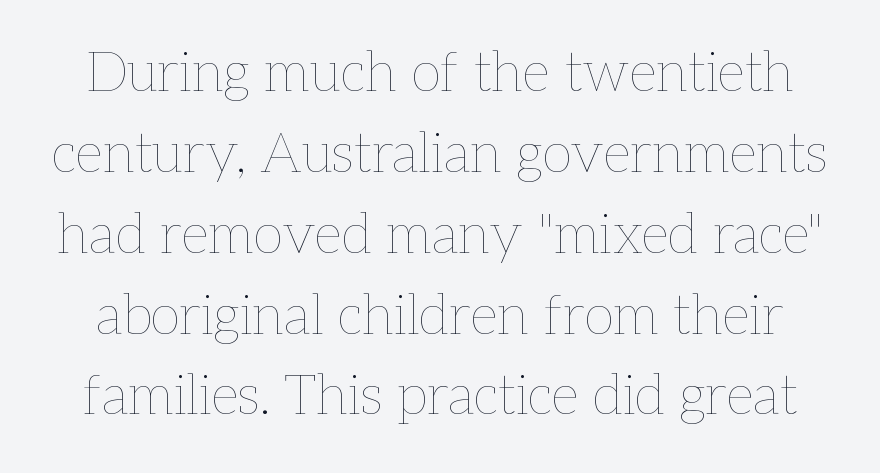
Q: Is the text bold? A: No.
Q: Is the text italic (slanted)? A: No, it is upright.
Q: Is the text underlined? A: No.
Q: Is the spacing between letters normal or unusually wide? A: Normal.
Q: Is the spacing between lines tight, normal or loose? A: Normal.
Q: Width (condensed, normal, or wide)? A: Normal.
Q: Stroke contrast? A: Low.
Q: x-height? A: Medium.
Q: Monospaced? A: No.
